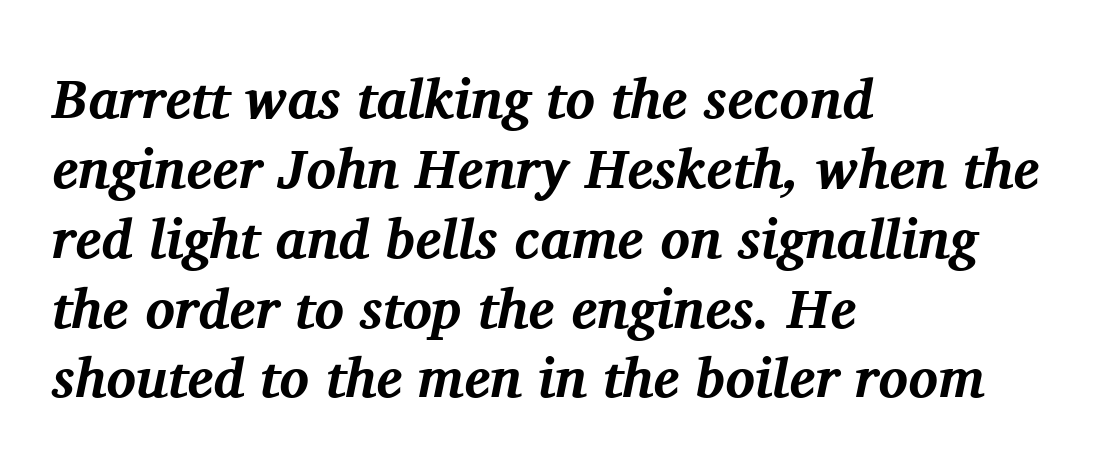
Q: Is the text bold? A: Yes.
Q: Is the text italic (slanted)? A: Yes, it leans right by about 11 degrees.
Q: Is the typeface a serif or a sans-serif typeface? A: Serif.
Q: Is the text underlined? A: No.
Q: How is the paragraph aligned? A: Left-aligned.
Q: Is the spacing between letters normal or unusually wide? A: Normal.
Q: Is the spacing between lines tight, normal or loose? A: Normal.
Q: Width (condensed, normal, or wide)? A: Normal.
Q: Stroke contrast? A: Medium.
Q: x-height? A: Medium.
Q: Monospaced? A: No.
